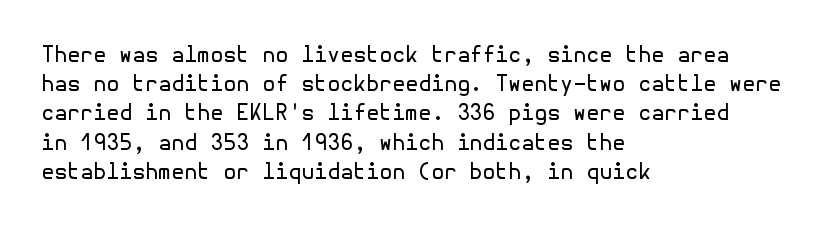
The image shows 21 px text type, upright; set left-aligned, normal line spacing (1.39x), normal letter spacing, not underlined.
